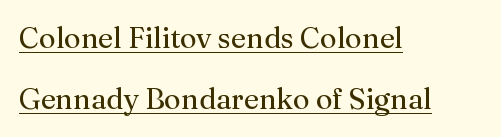
Q: Is the text bold? A: No.
Q: Is the text italic (slanted)? A: No, it is upright.
Q: Is the typeface a serif or a sans-serif typeface? A: Serif.
Q: Is the text underlined? A: Yes.
Q: How is the paragraph aligned? A: Left-aligned.
Q: Is the spacing between letters normal or unusually wide? A: Normal.
Q: Is the spacing between lines tight, normal or loose? A: Loose.
Q: Width (condensed, normal, or wide)? A: Normal.
Q: Stroke contrast? A: Medium.
Q: x-height? A: Medium.
Q: Monospaced? A: No.
